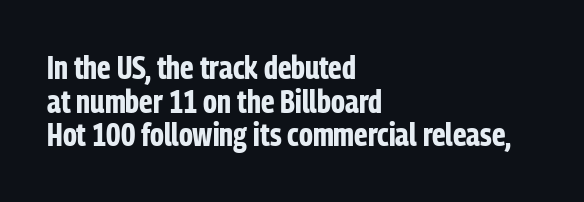
The image shows 33 px bold, condensed sans-serif type, upright; set left-aligned, tight line spacing (1.02x), normal letter spacing, not underlined; low stroke contrast and a medium x-height.
